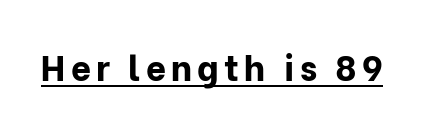
{"serif": "no", "italic": "no", "bold": "yes", "weight": "bold", "width": "normal", "stroke_contrast": "low", "x_height": "medium", "monospaced": "no", "underline": "yes", "glyph_px": 35}
